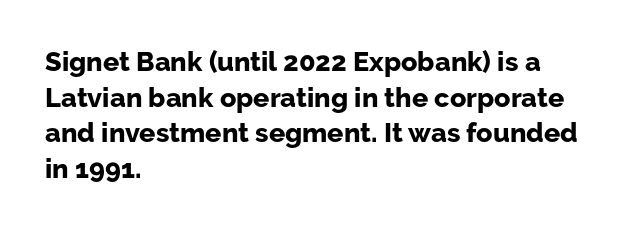
The image shows 27 px bold type, upright; set left-aligned, normal line spacing (1.32x), normal letter spacing, not underlined.
